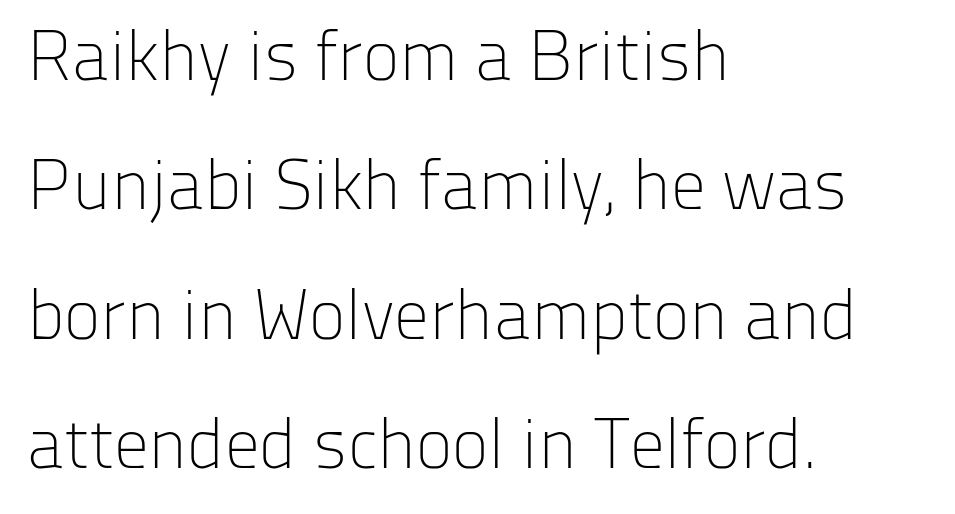
The rendering keeps characters at their native spacing. Regarding serifs, this sample does without them. All the whitespace from short lines collects on the right. Tall strokes in this sample are plumb rather than angled. Varying glyph widths throughout — classic text-font behaviour. Is this a heavy cut? Hardly; it is regular or lighter.
